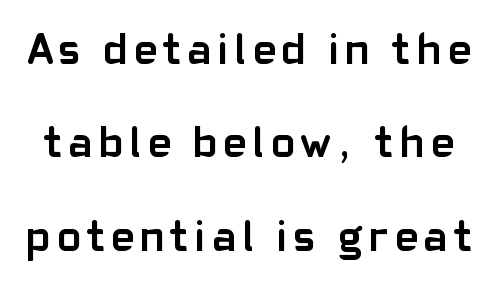
Q: Is the text bold? A: Yes.
Q: Is the text italic (slanted)? A: No, it is upright.
Q: Is the typeface a serif or a sans-serif typeface? A: Sans-serif.
Q: Is the text underlined? A: No.
Q: Is the spacing between lines tight, normal or loose? A: Loose.
Q: Width (condensed, normal, or wide)? A: Normal.
Q: Stroke contrast? A: Low.
Q: x-height? A: Medium.
Q: Monospaced? A: No.
